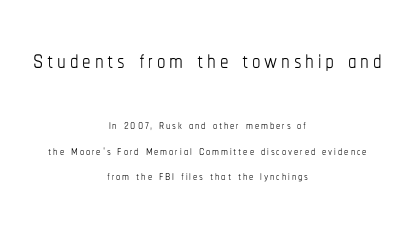
{"italic": "no", "bold": "no", "weight": "thin", "width": "condensed", "stroke_contrast": "low", "x_height": "medium", "monospaced": "no", "underline": "no", "align": "center", "line_spacing": "normal", "line_spacing_ratio": 1.5, "larger_block": "first", "size_ratio": 2.0, "glyph_px": 34}
